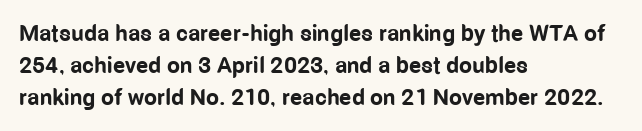
Q: Is the text bold? A: Yes.
Q: Is the text italic (slanted)? A: No, it is upright.
Q: Is the text underlined? A: No.
Q: How is the paragraph aligned? A: Left-aligned.
Q: Is the spacing between letters normal or unusually wide? A: Normal.
Q: Is the spacing between lines tight, normal or loose? A: Normal.
